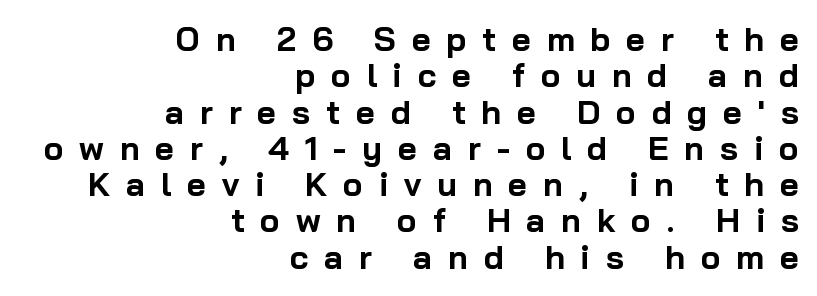
The image shows 33 px bold sans-serif type, upright; set right-aligned, tight line spacing (1.1x), unusually wide letter spacing (+0.48 em), not underlined; low stroke contrast and a medium x-height.
